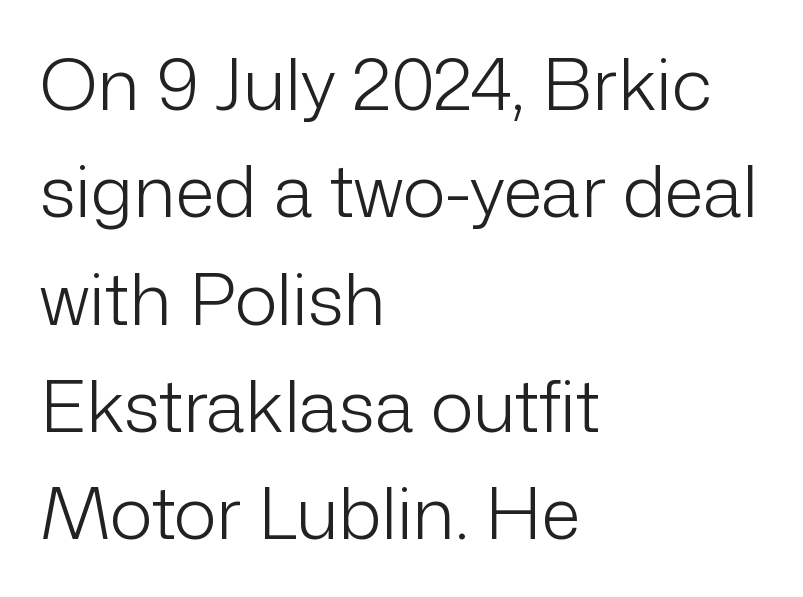
{"serif": "no", "italic": "no", "bold": "no", "weight": "light", "width": "normal", "stroke_contrast": "low", "x_height": "medium", "monospaced": "no", "underline": "no", "align": "left", "line_spacing": "normal", "line_spacing_ratio": 1.49, "letter_spacing": "normal", "letter_spacing_em": 0.0, "glyph_px": 72}
